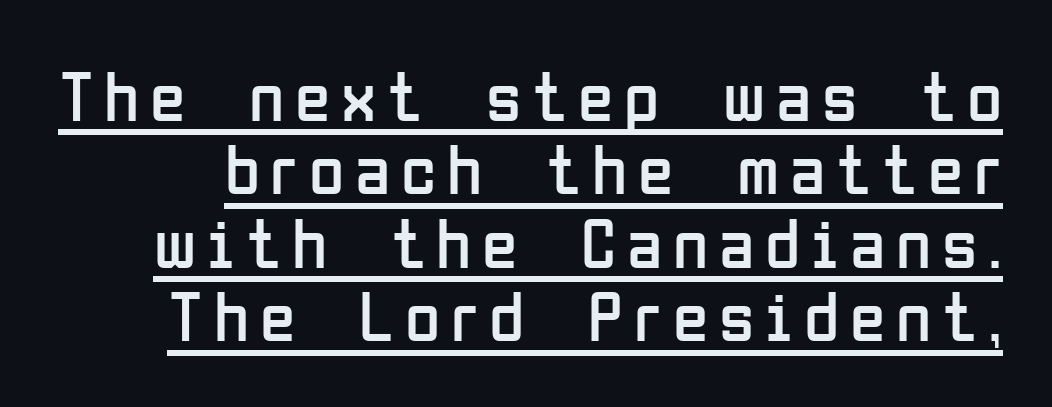
Q: Is the text bold? A: No.
Q: Is the text italic (slanted)? A: No, it is upright.
Q: Is the typeface a serif or a sans-serif typeface? A: Sans-serif.
Q: Is the text underlined? A: Yes.
Q: Is the spacing between lines tight, normal or loose? A: Tight.
Q: Width (condensed, normal, or wide)? A: Condensed.
Q: Stroke contrast? A: Low.
Q: x-height? A: Medium.
Q: Monospaced? A: No.
